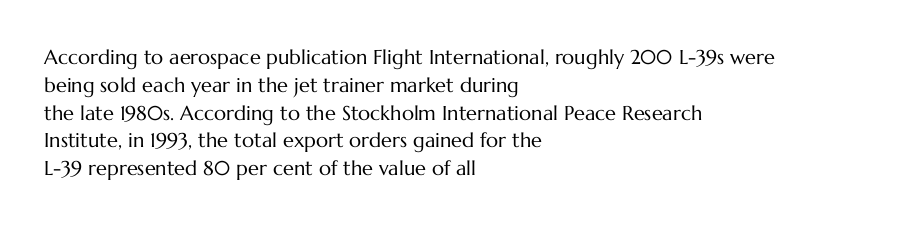
The image shows 20 px text type, upright; set left-aligned, normal line spacing (1.39x), normal letter spacing, not underlined.
